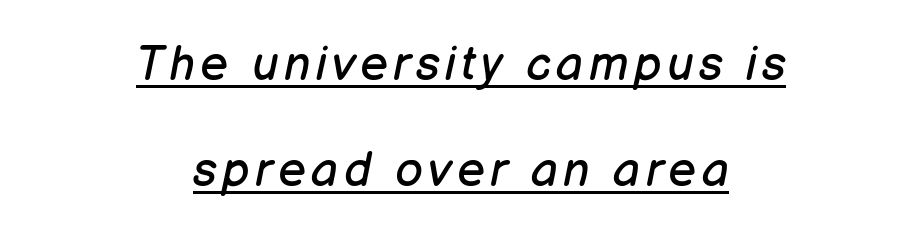
The image shows 48 px regular-weight type, italic (leaning right); set centered, loose line spacing (2.21x), underlined; low stroke contrast and a medium x-height.
